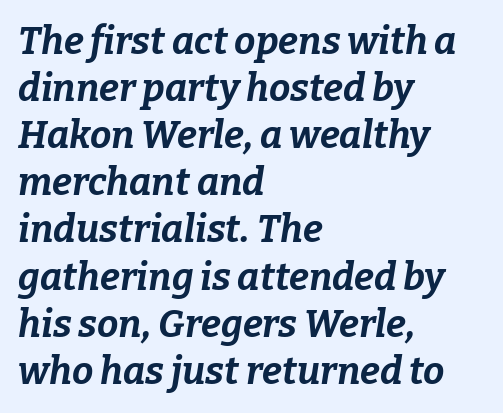
The image shows 38 px bold type, italic (leaning right); set left-aligned, line spacing 1.24x, normal letter spacing, not underlined; low stroke contrast and a medium x-height.
